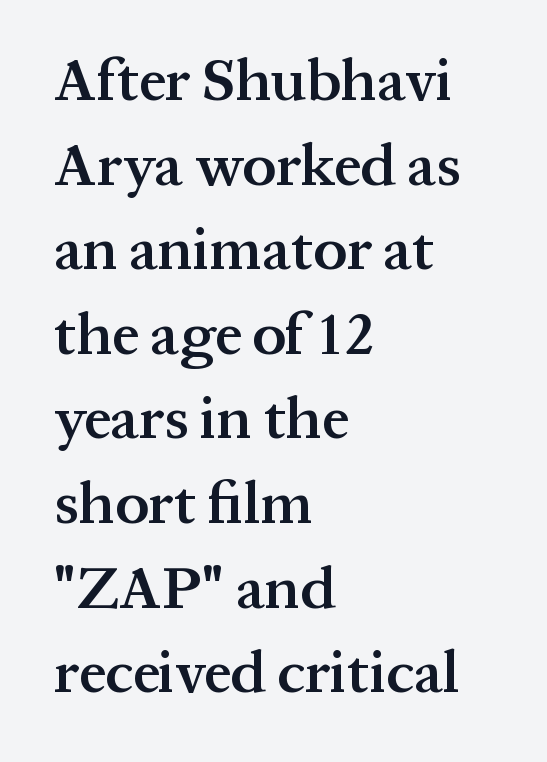
Q: Is the text bold? A: Semi-bold.
Q: Is the text italic (slanted)? A: No, it is upright.
Q: Is the typeface a serif or a sans-serif typeface? A: Serif.
Q: Is the text underlined? A: No.
Q: How is the paragraph aligned? A: Left-aligned.
Q: Is the spacing between letters normal or unusually wide? A: Normal.
Q: Is the spacing between lines tight, normal or loose? A: Normal.
Q: Width (condensed, normal, or wide)? A: Normal.
Q: Stroke contrast? A: Medium.
Q: x-height? A: Medium.
Q: Monospaced? A: No.
